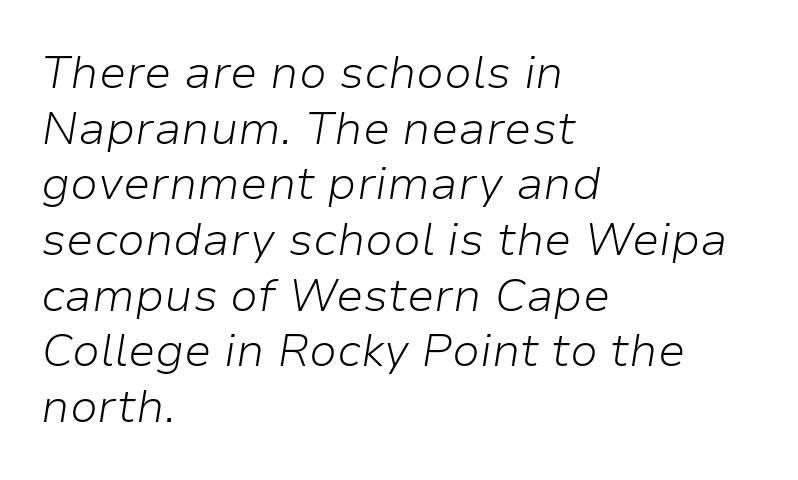
Q: Is the text bold? A: No.
Q: Is the text italic (slanted)? A: Yes, it leans right by about 9 degrees.
Q: Is the text underlined? A: No.
Q: How is the paragraph aligned? A: Left-aligned.
Q: Is the spacing between letters normal or unusually wide? A: Normal.
Q: Width (condensed, normal, or wide)? A: Normal.
Q: Stroke contrast? A: Low.
Q: x-height? A: Medium.
Q: Monospaced? A: No.
